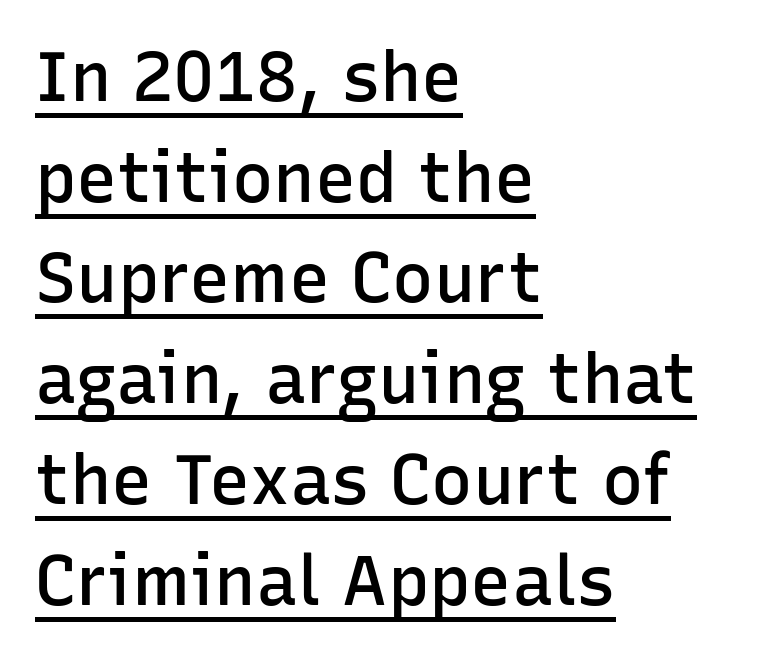
{"serif": "no", "italic": "no", "bold": "semi", "weight": "semibold", "width": "normal", "stroke_contrast": "low", "x_height": "medium", "monospaced": "no", "underline": "yes", "align": "left", "line_spacing": "normal", "line_spacing_ratio": 1.46, "letter_spacing": "normal", "letter_spacing_em": 0.0, "glyph_px": 69}
